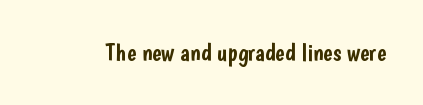
If you drew a line through each stem, it would be perfectly vertical. Characters follow at the spacing the type designer built in. The words here are not underlined.
